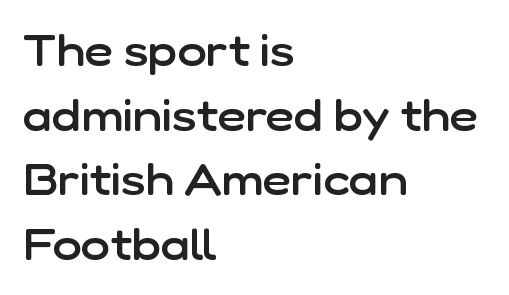
The image shows 44 px semibold sans-serif type, upright; set left-aligned, normal line spacing (1.47x), normal letter spacing, not underlined; low stroke contrast and a medium x-height.
